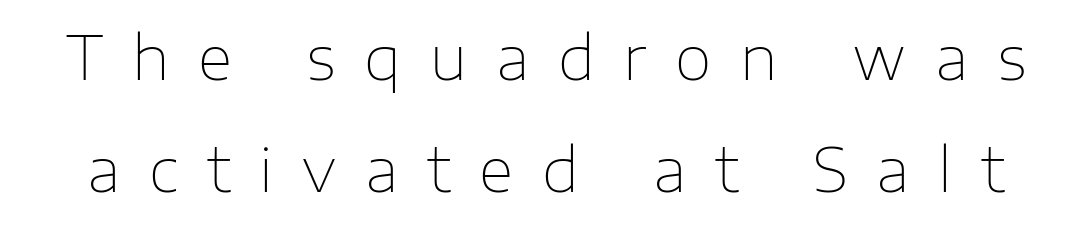
{"serif": "no", "italic": "no", "bold": "no", "weight": "thin", "width": "normal", "stroke_contrast": "low", "x_height": "medium", "monospaced": "no", "underline": "no", "line_spacing_ratio": 1.87, "letter_spacing": "wide", "letter_spacing_em": 0.48, "glyph_px": 60}
